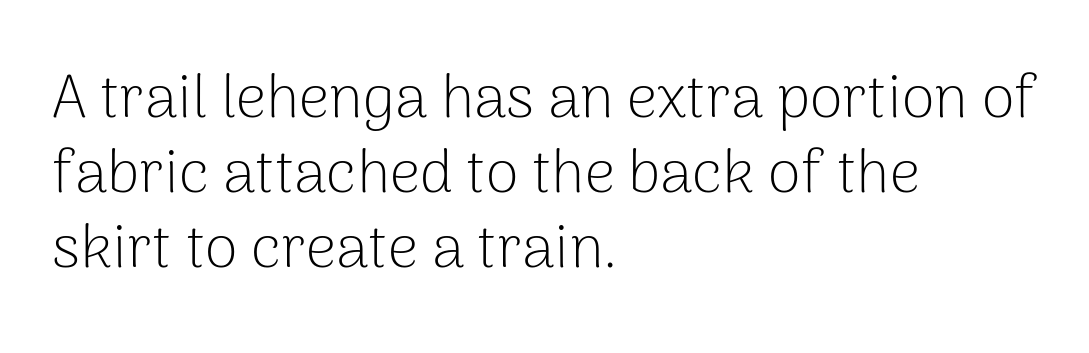
The image shows 60 px light sans-serif type, upright; set left-aligned, normal line spacing (1.25x), normal letter spacing, not underlined; low stroke contrast and a medium x-height.
